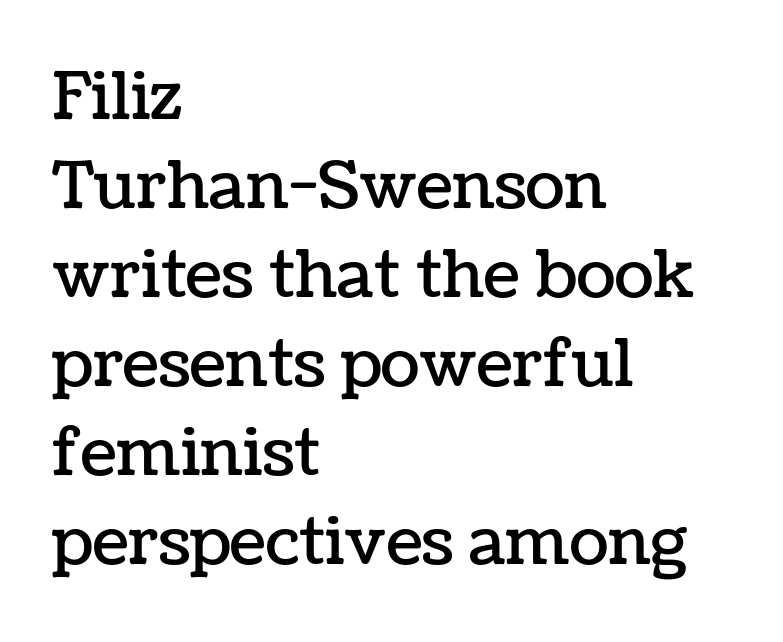
The image shows 65 px text type, upright; set left-aligned, normal line spacing (1.37x), normal letter spacing, not underlined; low stroke contrast and a medium x-height.
